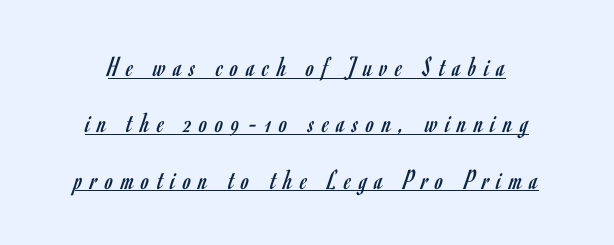
Font category for this specimen: sans-serif. Note the varied advance widths — an 'i' is clearly narrower than an 'm'. The passage shown stacks its lines with a broad gap. This rendering features underlined lettering. There is plenty of visible air inserted between adjacent glyphs. Heaviness? Minimal to ordinary, like unemphasized prose.
